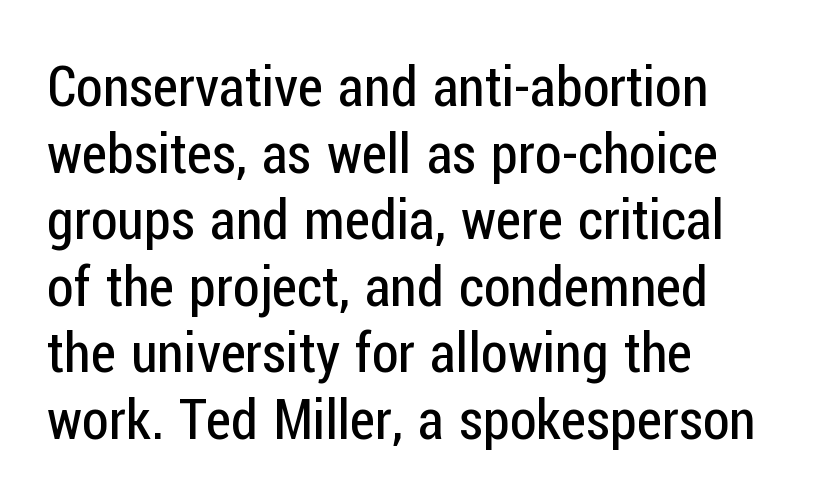
Nothing heavy about these letters — not bold at all. Examine the stroke ends and you'll find no serifs. A student would call this left alignment; a typographer would say flush left, rag right. A bare baseline throughout the passage. Upright lettering throughout.
